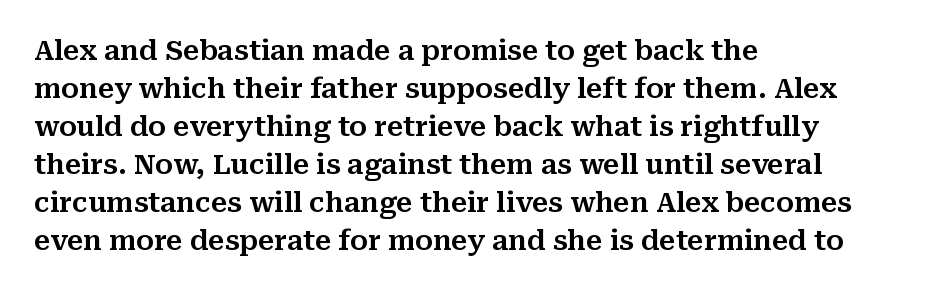
Every stem runs plumb, perpendicular to the baseline. No extra tracking has been applied to these lines. Students, observe: this is what conventionally led text looks like. The rendering anchors every line to the left-hand side. Just letters on the line, the space beneath them empty.
